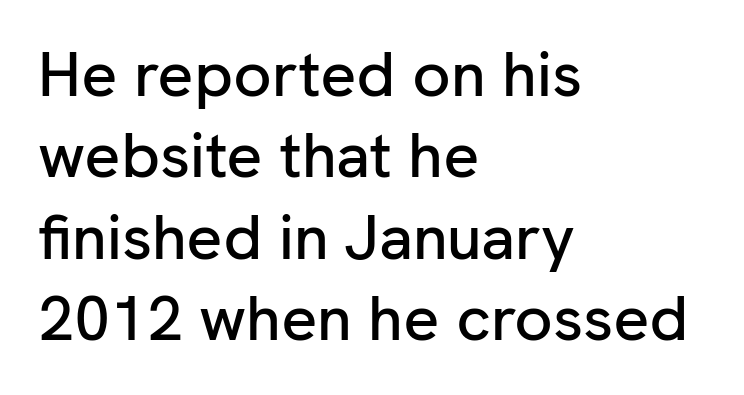
The image shows 63 px sans-serif type, upright; set left-aligned, normal line spacing (1.29x), normal letter spacing, not underlined; low stroke contrast and a medium x-height.
